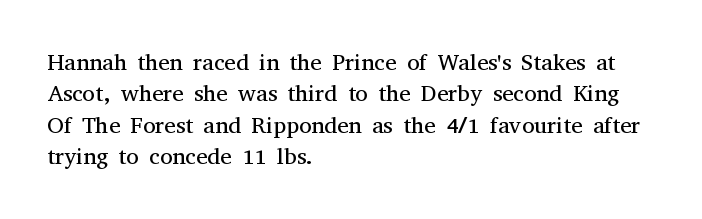
{"italic": "no", "bold": "no", "underline": "no", "align": "left", "line_spacing": "normal", "line_spacing_ratio": 1.36, "letter_spacing": "normal", "letter_spacing_em": 0.0, "glyph_px": 23}
